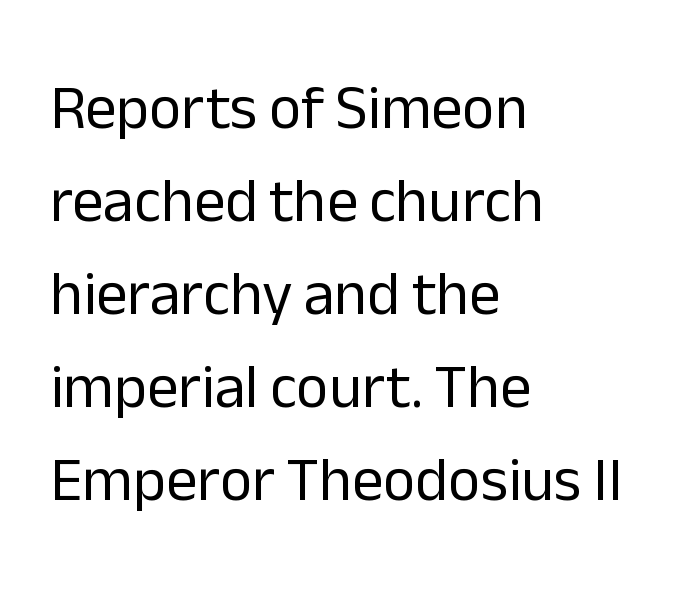
{"serif": "no", "italic": "no", "bold": "no", "weight": "regular", "width": "normal", "stroke_contrast": "low", "x_height": "medium", "monospaced": "no", "underline": "no", "align": "left", "line_spacing": "normal", "line_spacing_ratio": 1.5, "letter_spacing": "normal", "letter_spacing_em": 0.0, "glyph_px": 62}
